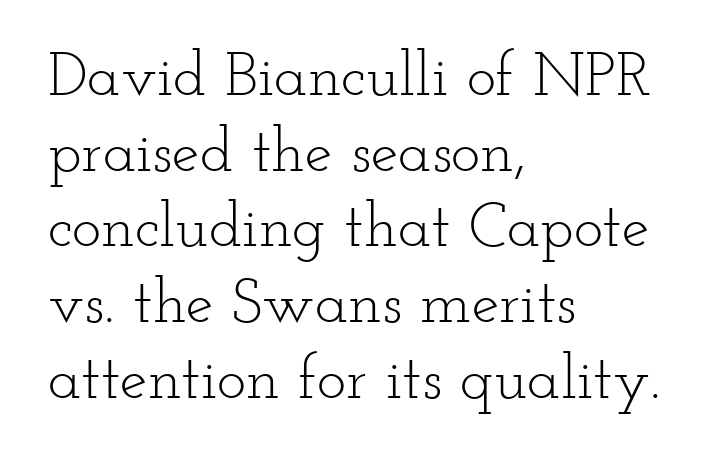
Caption: standard tracking, unaltered. The passage is arranged the way most books set body copy — flush left. Underlining? Definitely not there. The typesetting does not lean heavy: it is not bold. Character widths vary here, with narrow letters taking less room than wide ones. Unlike a clean sans, this face finishes its strokes with serifs.
